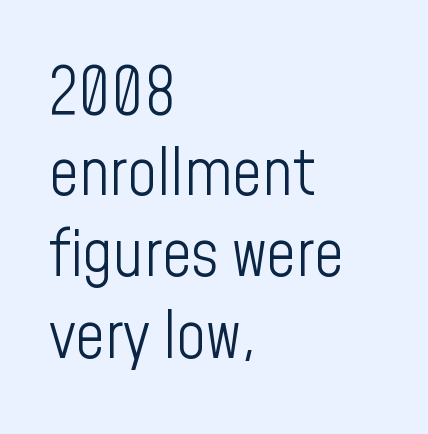
The image shows 65 px light, condensed sans-serif type, upright; set left-aligned, normal line spacing (1.25x), normal letter spacing, not underlined; low stroke contrast and a medium x-height.
